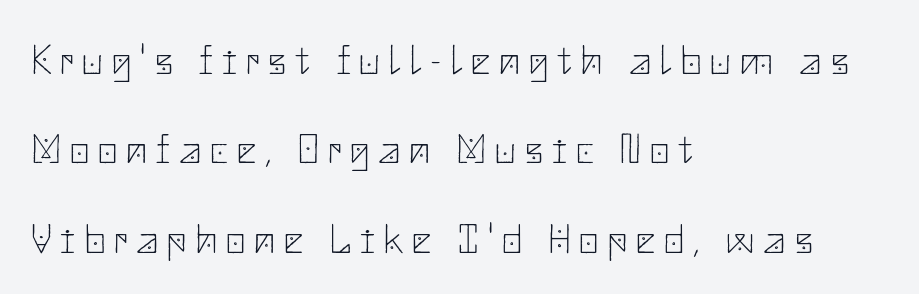
Serif or sans? Sans — the stroke terminals are bare. The passage shown is not underscored anywhere. Tracking here is generous; glyphs stand well apart from one another. A roman cut, with each character standing at attention. Compared with a typical body face, this is equally light or lighter still.
